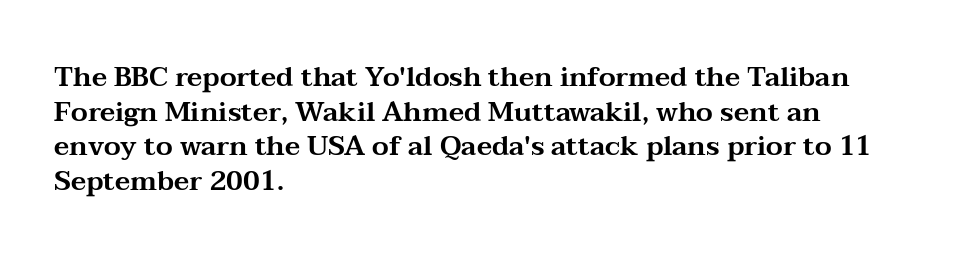
Q: Is the text italic (slanted)? A: No, it is upright.
Q: Is the text underlined? A: No.
Q: How is the paragraph aligned? A: Left-aligned.
Q: Is the spacing between letters normal or unusually wide? A: Normal.
Q: Is the spacing between lines tight, normal or loose? A: Normal.
